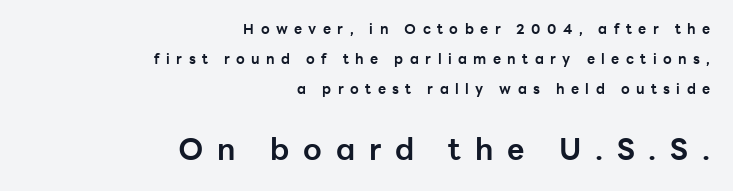
Q: Is the text bold? A: Yes.
Q: Is the text italic (slanted)? A: No, it is upright.
Q: Is the typeface a serif or a sans-serif typeface? A: Sans-serif.
Q: Is the text underlined? A: No.
Q: How is the paragraph aligned? A: Right-aligned.
Q: Is the spacing between letters normal or unusually wide? A: Unusually wide.
Q: Is the spacing between lines tight, normal or loose? A: Loose.
Q: Which block of text is set in a larger size, the first (top) or the second (bottom)? A: The second (bottom) one.
Q: Width (condensed, normal, or wide)? A: Normal.
Q: Stroke contrast? A: Low.
Q: x-height? A: Medium.
Q: Monospaced? A: No.
